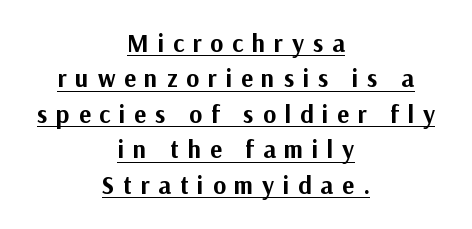
Honestly, the underline is the first thing you notice here. Line starts and ends both wander, symmetrically. The tracking jumps out immediately: characters are airy and widely separated. Is there much room between lines? A standard amount, neither cramped nor airy.
